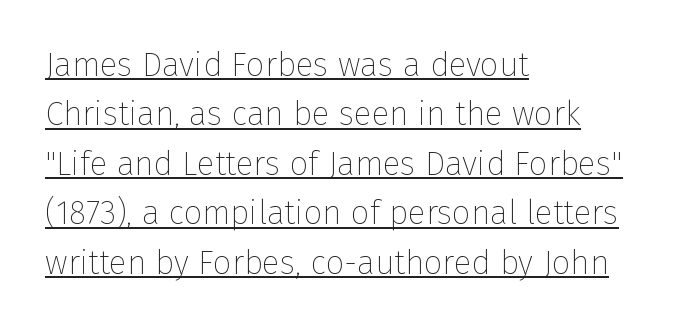
Left-aligned paragraph, ragged on the right. This sample keeps an unexceptional amount of space between lines. Nope, not italic — everything's standing straight. Proportional: the letters do not fall into vertical columns.
